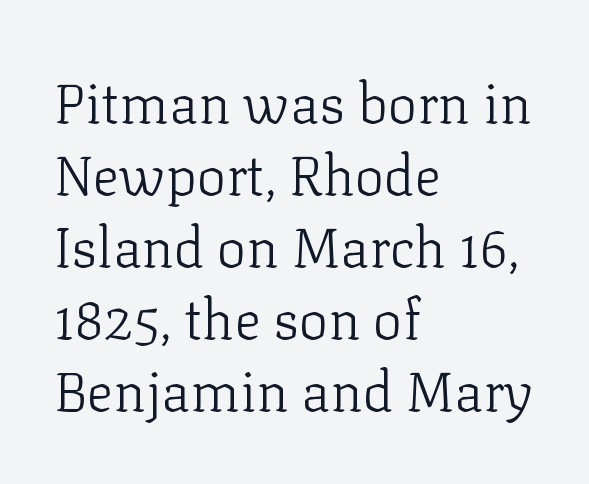
{"serif": "yes", "italic": "no", "bold": "no", "weight": "light", "width": "normal", "stroke_contrast": "low", "x_height": "medium", "monospaced": "no", "underline": "no", "align": "left", "line_spacing": "normal", "line_spacing_ratio": 1.31, "letter_spacing": "normal", "letter_spacing_em": 0.0, "glyph_px": 55}
